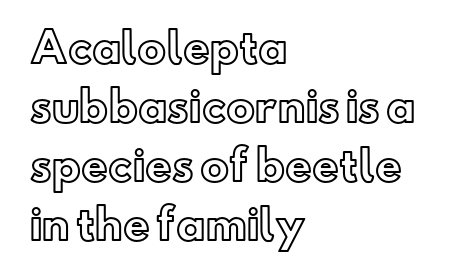
Q: Is the text italic (slanted)? A: No, it is upright.
Q: Is the text underlined? A: No.
Q: How is the paragraph aligned? A: Left-aligned.
Q: Is the spacing between letters normal or unusually wide? A: Normal.
Q: Is the spacing between lines tight, normal or loose? A: Normal.
Q: Width (condensed, normal, or wide)? A: Normal.
Q: x-height? A: Small.
Q: Monospaced? A: No.
